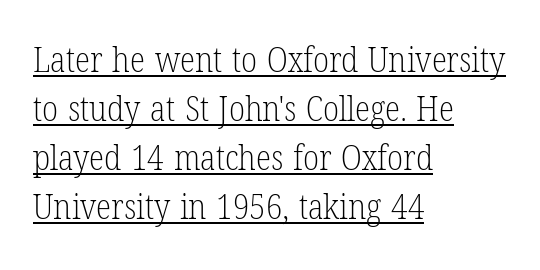
Q: Is the text bold? A: No.
Q: Is the text italic (slanted)? A: No, it is upright.
Q: Is the typeface a serif or a sans-serif typeface? A: Serif.
Q: Is the text underlined? A: Yes.
Q: How is the paragraph aligned? A: Left-aligned.
Q: Is the spacing between letters normal or unusually wide? A: Normal.
Q: Is the spacing between lines tight, normal or loose? A: Normal.
Q: Width (condensed, normal, or wide)? A: Condensed.
Q: Stroke contrast? A: Low.
Q: x-height? A: Medium.
Q: Monospaced? A: No.
